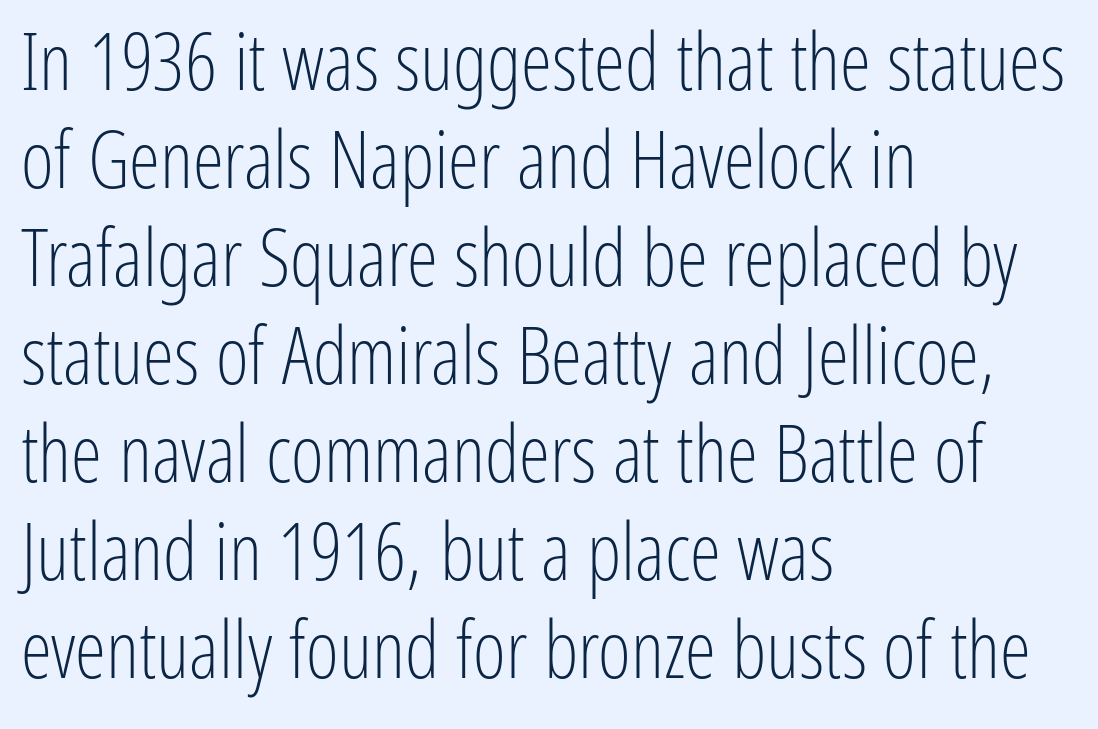
The image shows 79 px light, condensed sans-serif type, upright; set left-aligned, line spacing 1.24x, normal letter spacing, not underlined; low stroke contrast and a medium x-height.
